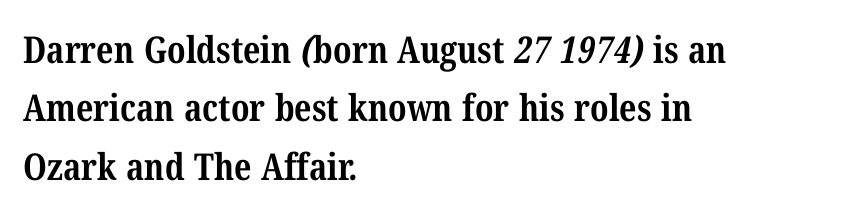
{"serif": "yes", "bold": "yes", "weight": "bold", "width": "condensed", "stroke_contrast": "medium", "x_height": "medium", "monospaced": "no", "underline": "no", "align": "left", "line_spacing": "normal", "line_spacing_ratio": 1.58, "letter_spacing": "normal", "letter_spacing_em": 0.0, "glyph_px": 37}
